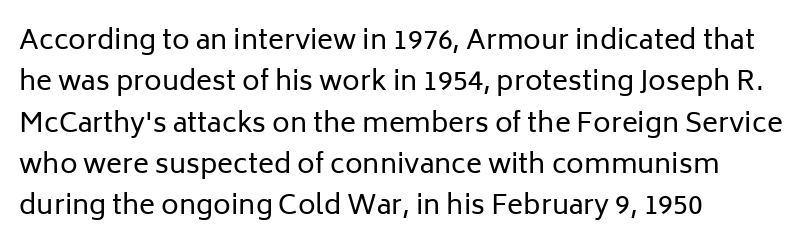
In terms of leading, this rendering sits right in the middle. The lettering stays uniformly vertical, giving the passage a roman look. Decoration check: the copy has no underline. The passage shown is not bold in any degree. How are the letters spaced? Ordinarily, with no added tracking.
